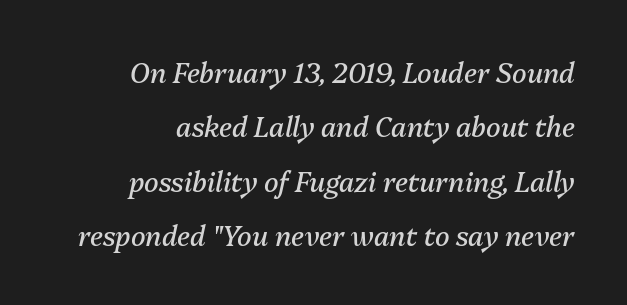
Q: Is the text bold? A: No.
Q: Is the text italic (slanted)? A: Yes, it leans right by about 13 degrees.
Q: Is the text underlined? A: No.
Q: Is the spacing between letters normal or unusually wide? A: Normal.
Q: Is the spacing between lines tight, normal or loose? A: Loose.
